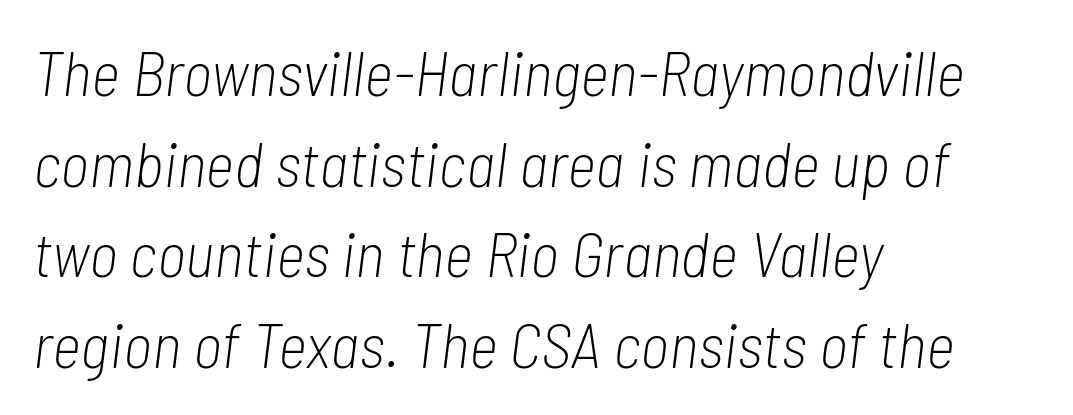
{"italic": "yes", "lean": "right", "slant_degrees": 7, "bold": "no", "weight": "light", "width": "condensed", "stroke_contrast": "low", "x_height": "medium", "monospaced": "no", "underline": "no", "align": "left", "line_spacing": "normal", "line_spacing_ratio": 1.44, "letter_spacing": "normal", "letter_spacing_em": 0.0, "glyph_px": 63}
